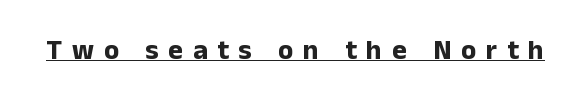
Is this a fixed-width face? No — the glyphs have proportional, varying widths. The passage shown is typeset with a sans-serif family. The letters are bold, with thick, heavy strokes. Ascenders rise straight up at ninety degrees. Has an underline been added? It has.
